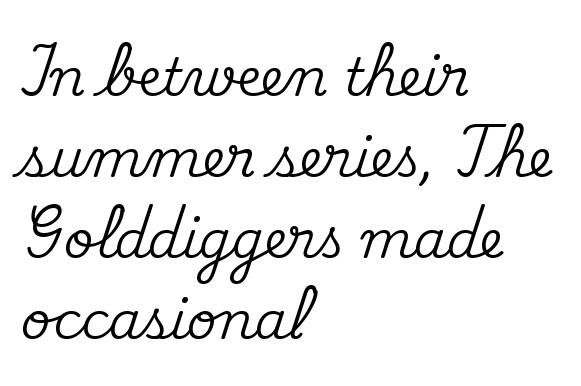
Honestly, there is no underline to notice here at all. Reading down the column, the eye jumps a familiar distance to each next line. Tracking value appears to be zero — textbook default spacing. Caption: multi-line text, flush left, ragged right.
